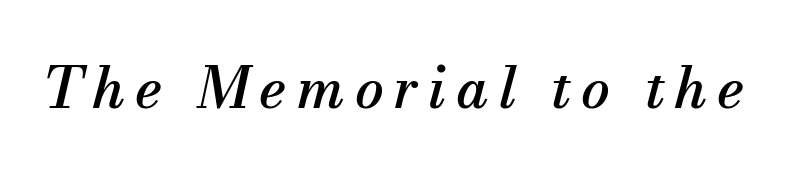
{"serif": "yes", "italic": "yes", "lean": "right", "slant_degrees": 13, "width": "normal", "stroke_contrast": "medium", "x_height": "small", "monospaced": "no", "underline": "no", "glyph_px": 57}
